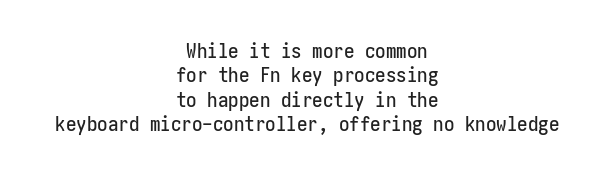
Q: Is the text italic (slanted)? A: No, it is upright.
Q: Is the text underlined? A: No.
Q: How is the paragraph aligned? A: Centered.
Q: Is the spacing between letters normal or unusually wide? A: Normal.
